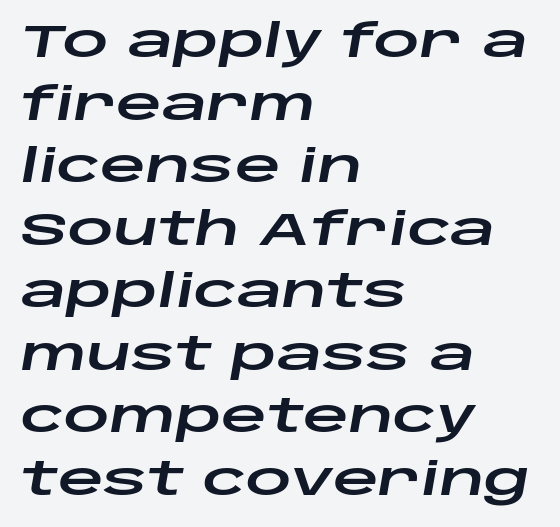
Think of a printed novel: that variable character pitch is what you see here. If you drew a line through each stem, it would be angled. Clear beneath every line of the passage. The vertical gap from one line to the next is medium.
